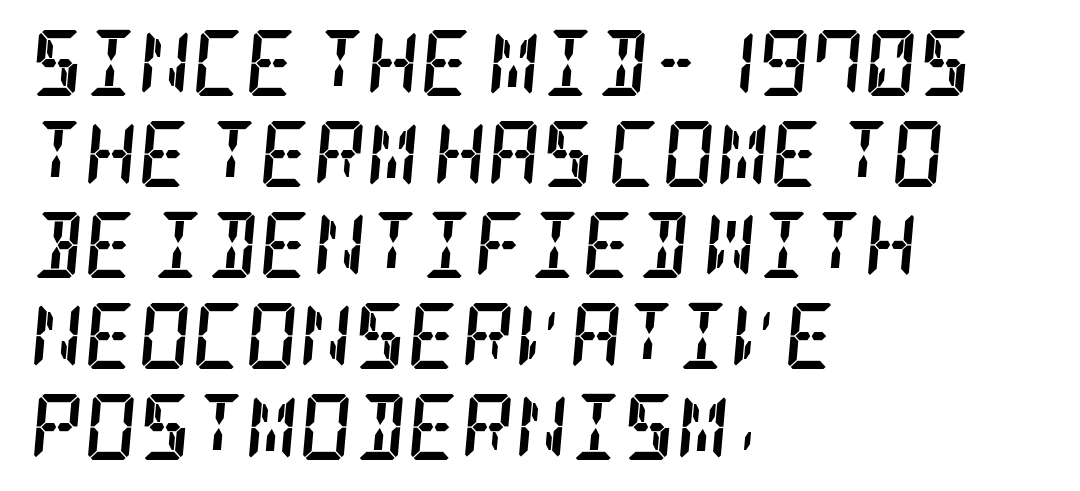
Q: Is the text bold? A: Yes.
Q: Is the text italic (slanted)? A: Yes, it leans right by about 5 degrees.
Q: Is the typeface a serif or a sans-serif typeface? A: Serif.
Q: Is the text underlined? A: No.
Q: How is the paragraph aligned? A: Left-aligned.
Q: Is the spacing between letters normal or unusually wide? A: Normal.
Q: Is the spacing between lines tight, normal or loose? A: Normal.
Q: Width (condensed, normal, or wide)? A: Condensed.
Q: Stroke contrast? A: Low.
Q: x-height? A: Large.
